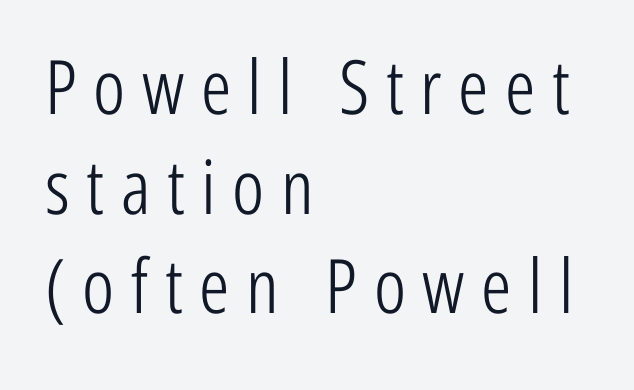
{"serif": "no", "italic": "no", "bold": "no", "weight": "light", "width": "condensed", "stroke_contrast": "low", "x_height": "medium", "monospaced": "no", "underline": "no", "align": "left", "line_spacing": "normal", "line_spacing_ratio": 1.33, "letter_spacing": "wide", "letter_spacing_em": 0.22, "glyph_px": 75}
